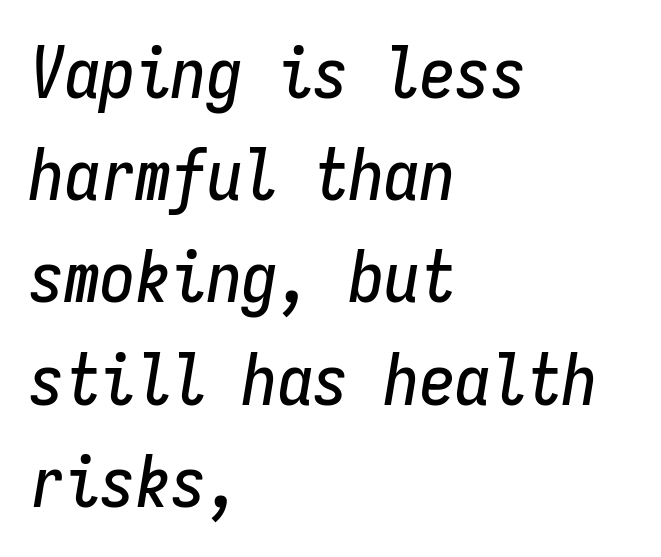
Q: Is the text italic (slanted)? A: Yes, it leans right by about 9 degrees.
Q: Is the text underlined? A: No.
Q: How is the paragraph aligned? A: Left-aligned.
Q: Is the spacing between letters normal or unusually wide? A: Normal.
Q: Is the spacing between lines tight, normal or loose? A: Normal.
Q: Width (condensed, normal, or wide)? A: Condensed.
Q: Stroke contrast? A: Low.
Q: x-height? A: Medium.
Q: Monospaced? A: Yes.
